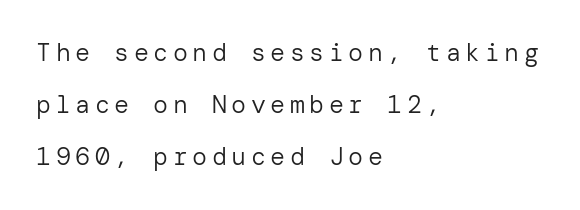
Vertically, the passage feels expansive, rows floating well apart. Every row of glyphs begins at an identical x-position on the left. This reads as an unemphasized weight, regular at the heaviest. Only glyphs here, with clear space below each row.
